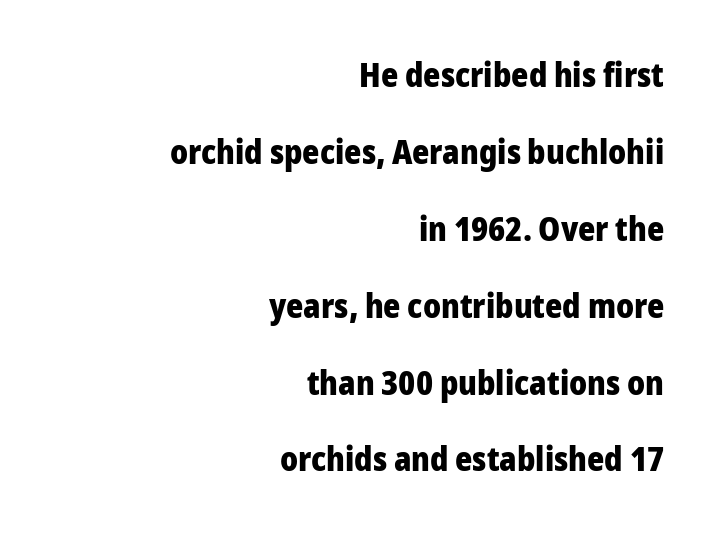
Chunky letters — that's bold for sure. No extra tracking has been applied to these lines. The lines are spread far apart with generous leading. The lettering holds an erect, upright posture throughout. The glyphs in this specimen are sans serif. Leftover space on each line is placed entirely before the opening word.
